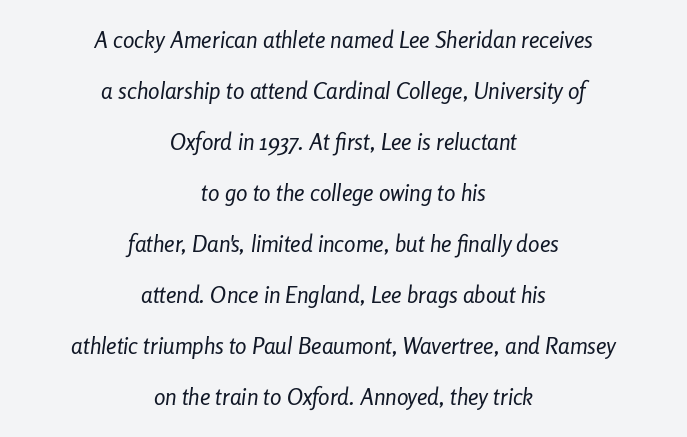
Q: Is the text bold? A: No.
Q: Is the text italic (slanted)? A: Yes, it leans right by about 8 degrees.
Q: Is the text underlined? A: No.
Q: How is the paragraph aligned? A: Centered.
Q: Is the spacing between letters normal or unusually wide? A: Normal.
Q: Is the spacing between lines tight, normal or loose? A: Loose.
